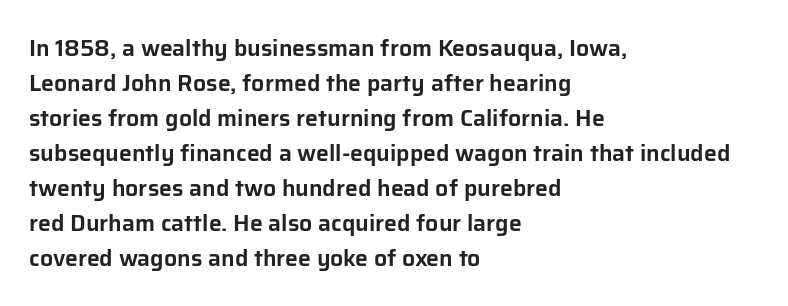
Q: Is the text italic (slanted)? A: No, it is upright.
Q: Is the text underlined? A: No.
Q: How is the paragraph aligned? A: Left-aligned.
Q: Is the spacing between letters normal or unusually wide? A: Normal.
Q: Is the spacing between lines tight, normal or loose? A: Normal.
